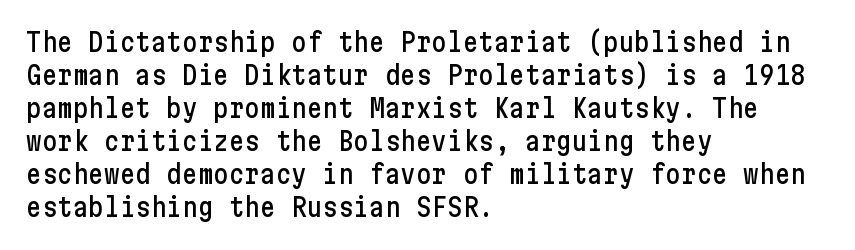
{"italic": "no", "underline": "no", "align": "left", "line_spacing": "normal", "line_spacing_ratio": 1.27, "letter_spacing": "normal", "letter_spacing_em": 0.0, "glyph_px": 26}
